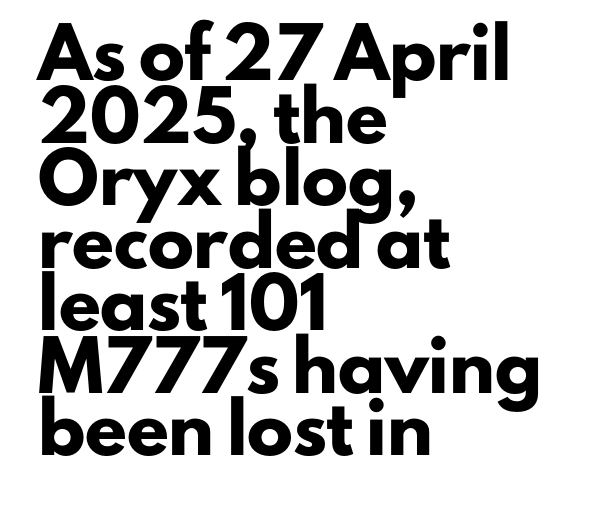
Q: Is the text bold? A: Yes.
Q: Is the text italic (slanted)? A: No, it is upright.
Q: Is the typeface a serif or a sans-serif typeface? A: Sans-serif.
Q: Is the text underlined? A: No.
Q: How is the paragraph aligned? A: Left-aligned.
Q: Is the spacing between letters normal or unusually wide? A: Normal.
Q: Is the spacing between lines tight, normal or loose? A: Normal.
Q: Width (condensed, normal, or wide)? A: Normal.
Q: Stroke contrast? A: Low.
Q: x-height? A: Small.
Q: Monospaced? A: No.
